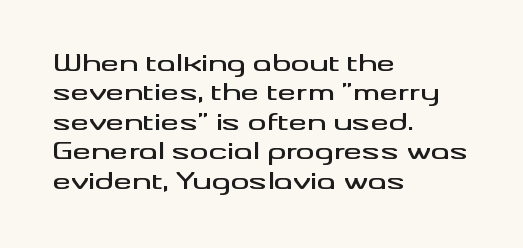
The image shows 23 px text type, upright; set left-aligned, normal line spacing (1.28x), normal letter spacing, not underlined.
